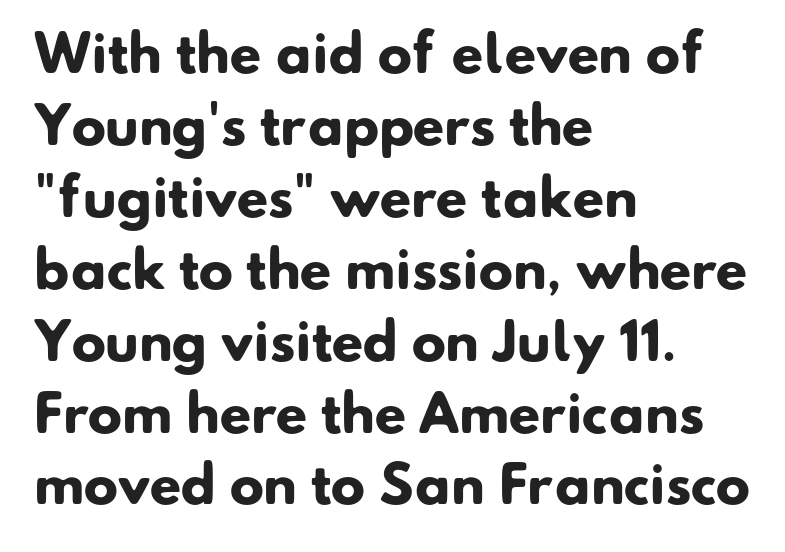
Each letter's strokes conclude bluntly, with no projecting serifs. The type is set solid horizontally, with unmodified tracking. Is the type bold? Yes — the strokes are clearly thick and heavy. These lines are rendered in a variable-pitch font. One glance says typical: line gaps are just what's usual.
